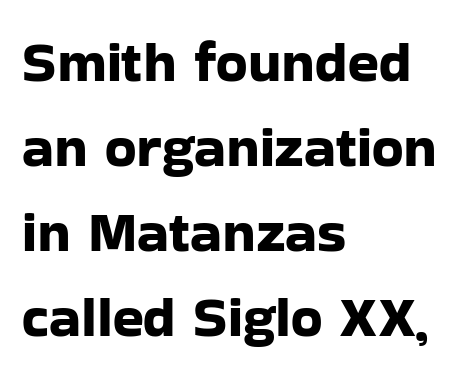
The image shows 57 px sans-serif type, upright; set left-aligned, normal line spacing (1.49x), normal letter spacing, not underlined; low stroke contrast and a medium x-height.
